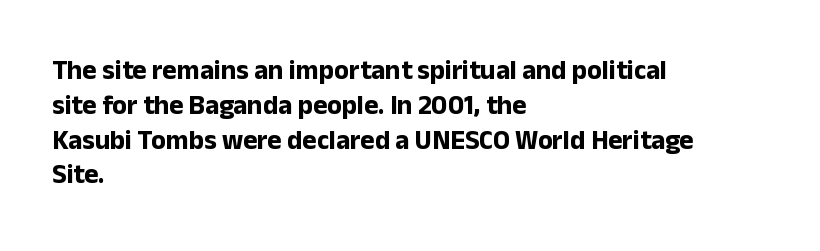
{"italic": "no", "bold": "yes", "underline": "no", "align": "left", "line_spacing": "normal", "line_spacing_ratio": 1.29, "letter_spacing": "normal", "letter_spacing_em": 0.0, "glyph_px": 27}
